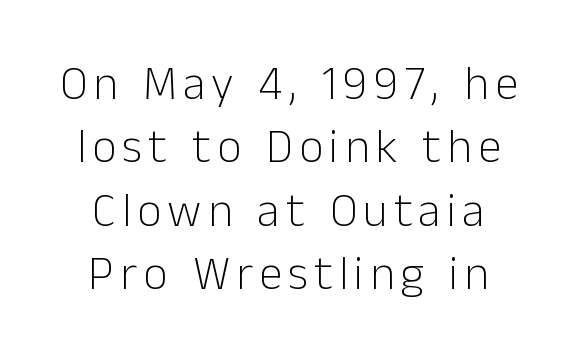
The rendering shows plain stroke endings on the letterforms — a sans-serif design. The line-height multiplier appears to be the usual default. Do the characters align in a grid? No, the font is proportional. Weight: regular or lighter. The letters stand upright; this is a roman face.
